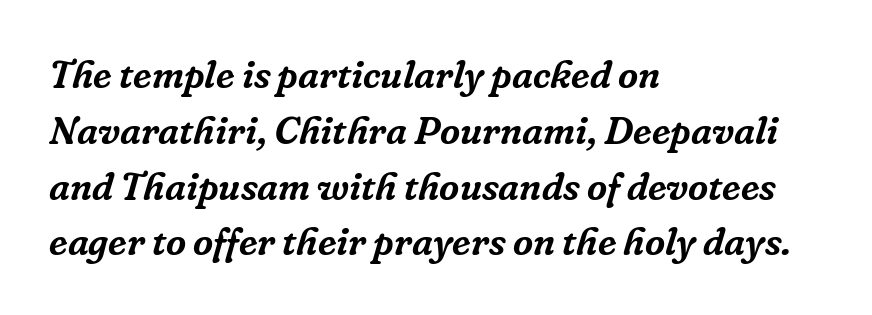
Q: Is the text italic (slanted)? A: Yes, it leans right by about 16 degrees.
Q: Is the typeface a serif or a sans-serif typeface? A: Serif.
Q: Is the text underlined? A: No.
Q: How is the paragraph aligned? A: Left-aligned.
Q: Is the spacing between letters normal or unusually wide? A: Normal.
Q: Is the spacing between lines tight, normal or loose? A: Normal.
Q: Width (condensed, normal, or wide)? A: Normal.
Q: Stroke contrast? A: Low.
Q: x-height? A: Medium.
Q: Monospaced? A: No.
